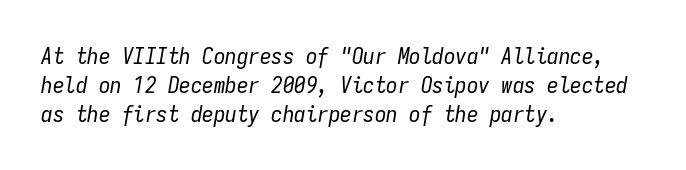
The image shows 23 px text type, italic (leaning right); set left-aligned, normal line spacing (1.26x), normal letter spacing, not underlined.
